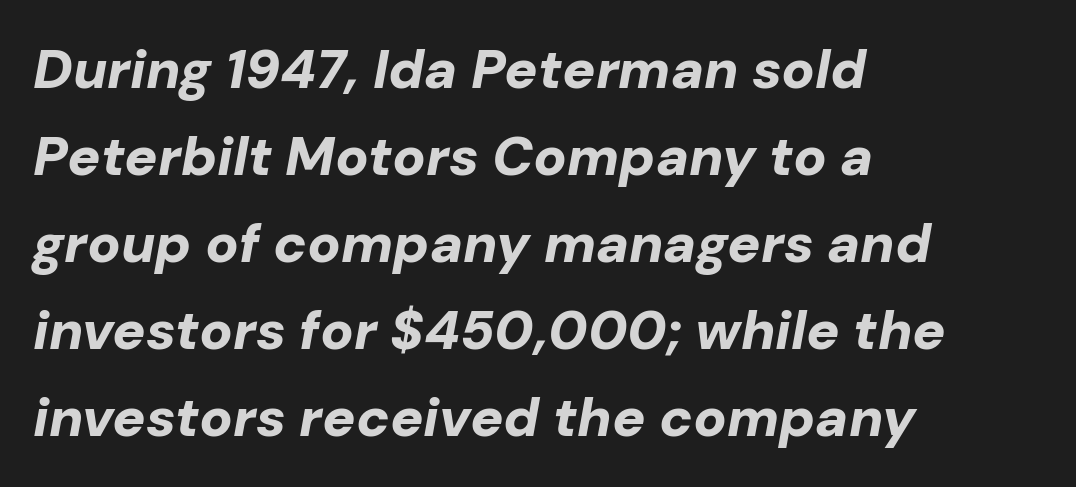
Only glyphs here, with clear space below each row. Honestly, the row spacing looks completely unremarkable. These lines stack with their left ends in a neat column. Here the designer chose a conventional face with non-uniform glyph widths. Yep, that's italic — everything's leaning.
